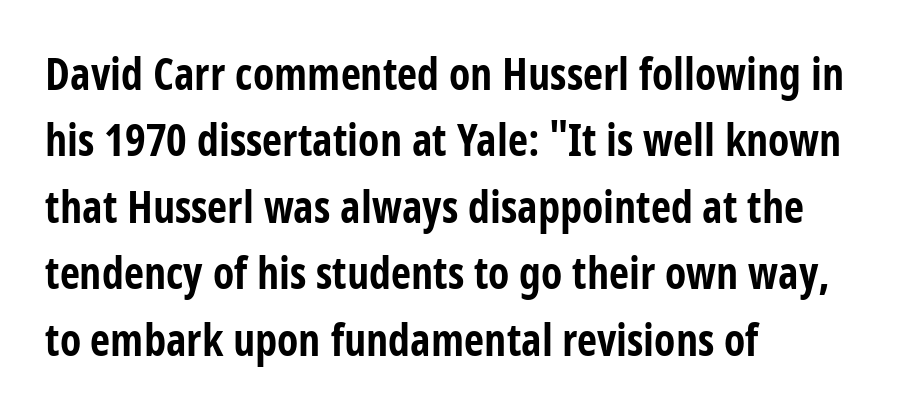
The image shows 44 px bold, condensed sans-serif type, upright; set left-aligned, normal line spacing (1.51x), normal letter spacing, not underlined; low stroke contrast and a large x-height.
